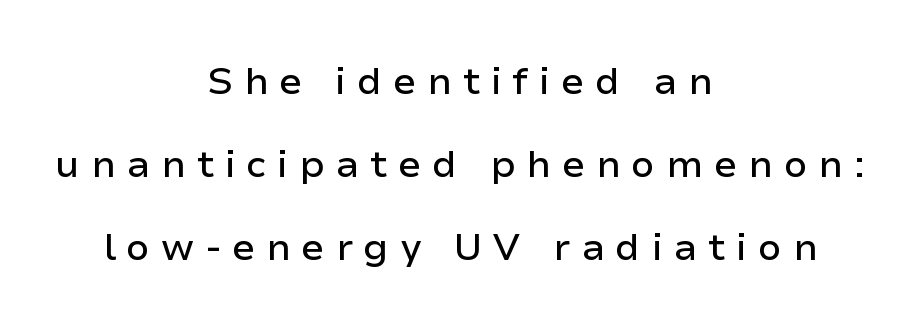
The axis of the letterforms is exactly vertical. The gap between lines stays unmarked. Are there feet on the stems? There aren't — it's a sans. Students, observe: this is what heavily led, spacious text looks like. Each line is balanced around a shared central axis. The tracking reads as deliberately expanded to a designer's eye.
